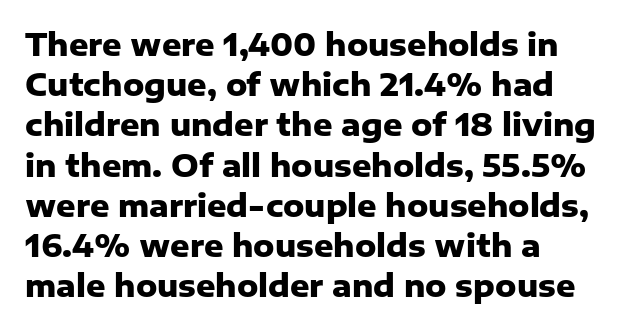
The typography opts for an upright posture over an oblique one. Its strokes are broad and dark, the hallmark of bold type. The typesetter chose a ragged-right arrangement here. Check where the strokes stop: nothing finishes them off — pure sans. This block has exactly the height ordinary leading produces.
